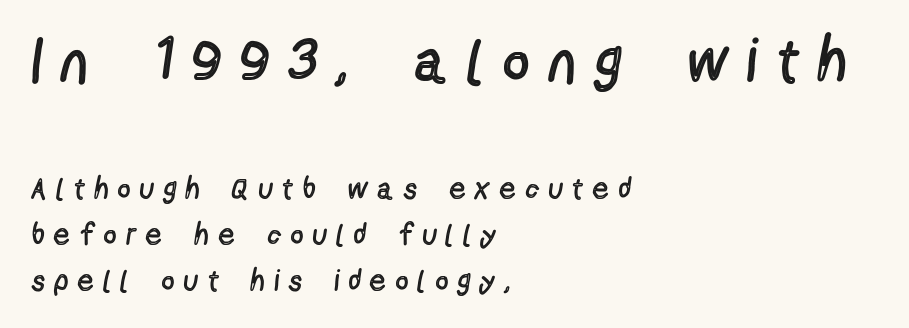
{"serif": "no", "bold": "no", "weight": "regular", "width": "condensed", "x_height": "medium", "monospaced": "no", "underline": "no", "align": "left", "line_spacing": "normal", "line_spacing_ratio": 1.54, "letter_spacing": "wide", "letter_spacing_em": 0.35, "larger_block": "first", "size_ratio": 2.03, "glyph_px": 61}
